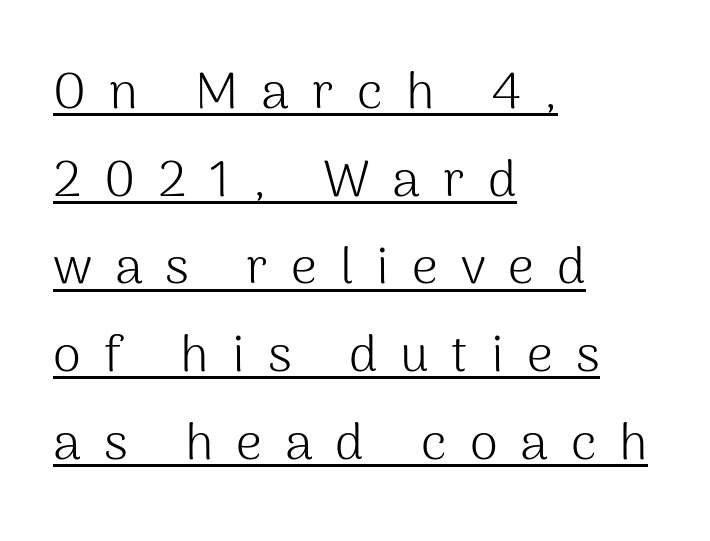
{"serif": "no", "italic": "no", "bold": "no", "weight": "light", "width": "normal", "stroke_contrast": "medium", "x_height": "medium", "monospaced": "no", "underline": "yes", "align": "left", "line_spacing_ratio": 1.72, "letter_spacing": "wide", "letter_spacing_em": 0.45, "glyph_px": 51}
